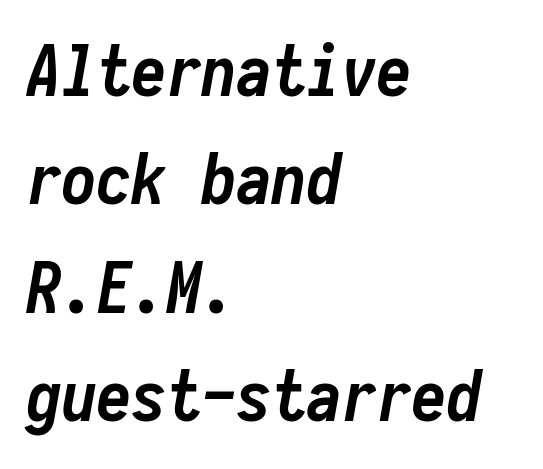
Caption: bold face, heavy strokes. An italicized treatment has been applied to the whole sample. Descenders hang freely into open space. Note the uniform advance width — an 'i' takes as much space as an 'm'. Reading down the column, the eye jumps a familiar distance to each next line.
